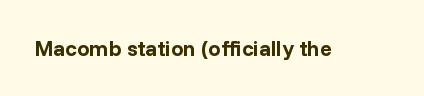
Short note: letters normally spaced. Words float on clear page, feet unadorned. The letters stand upright; this is a roman face. Heavy, bold letterforms.
